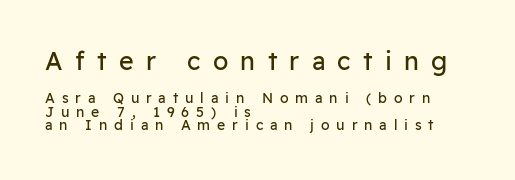
Q: Is the text bold? A: No.
Q: Is the text italic (slanted)? A: No, it is upright.
Q: Is the text underlined? A: No.
Q: How is the paragraph aligned? A: Left-aligned.
Q: Is the spacing between letters normal or unusually wide? A: Unusually wide.
Q: Is the spacing between lines tight, normal or loose? A: Tight.
Q: Which block of text is set in a larger size, the first (top) or the second (bottom)? A: The first (top) one.
